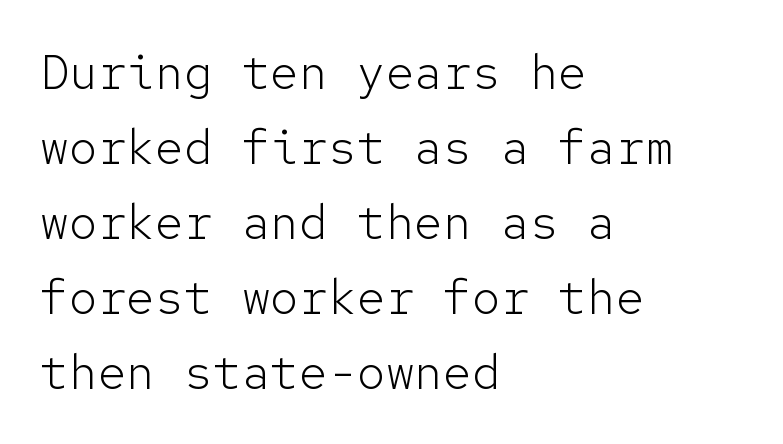
{"serif": "no", "italic": "no", "bold": "no", "weight": "light", "width": "normal", "stroke_contrast": "low", "x_height": "medium", "monospaced": "yes", "underline": "no", "align": "left", "line_spacing": "normal", "line_spacing_ratio": 1.56, "letter_spacing": "normal", "letter_spacing_em": 0.0, "glyph_px": 48}
